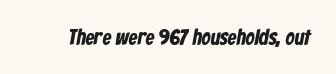
Does extra space separate the letters? No, they use regular spacing. Quick note: underline off. This is heavy type, rendered in bold.
